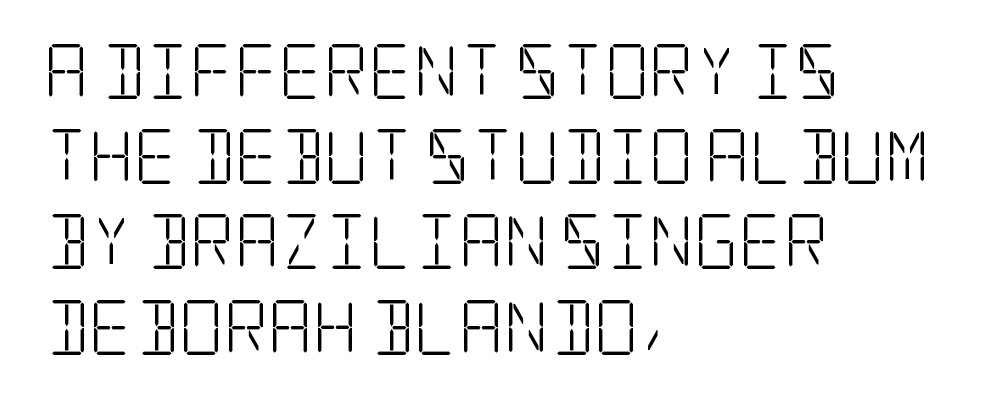
{"serif": "yes", "italic": "no", "bold": "no", "weight": "light", "width": "condensed", "stroke_contrast": "low", "x_height": "large", "underline": "no", "align": "left", "line_spacing": "normal", "line_spacing_ratio": 1.55, "letter_spacing": "normal", "letter_spacing_em": 0.0, "glyph_px": 55}
